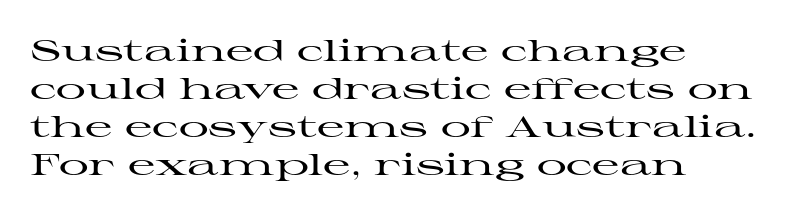
Q: Is the text italic (slanted)? A: No, it is upright.
Q: Is the typeface a serif or a sans-serif typeface? A: Serif.
Q: Is the text underlined? A: No.
Q: How is the paragraph aligned? A: Left-aligned.
Q: Is the spacing between letters normal or unusually wide? A: Normal.
Q: Is the spacing between lines tight, normal or loose? A: Normal.
Q: Width (condensed, normal, or wide)? A: Wide.
Q: Stroke contrast? A: High.
Q: x-height? A: Medium.
Q: Monospaced? A: No.
